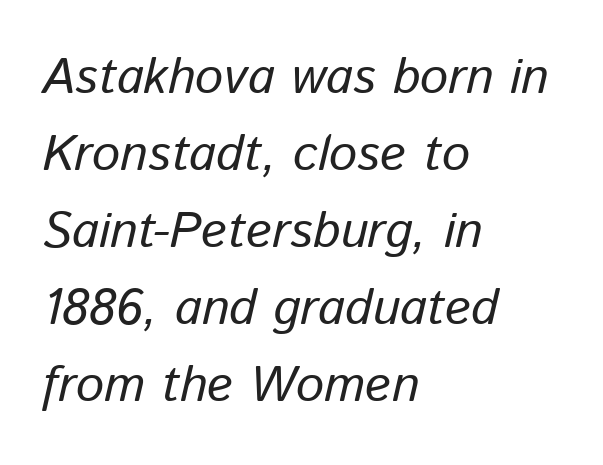
Q: Is the text bold? A: No.
Q: Is the text italic (slanted)? A: Yes, it leans right by about 13 degrees.
Q: Is the text underlined? A: No.
Q: How is the paragraph aligned? A: Left-aligned.
Q: Is the spacing between letters normal or unusually wide? A: Normal.
Q: Is the spacing between lines tight, normal or loose? A: Normal.
Q: Width (condensed, normal, or wide)? A: Normal.
Q: Stroke contrast? A: Low.
Q: x-height? A: Medium.
Q: Monospaced? A: No.
